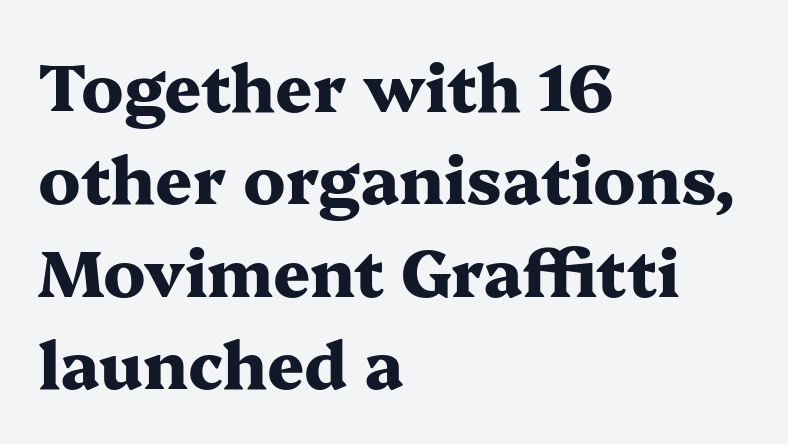
{"serif": "yes", "italic": "no", "bold": "yes", "weight": "heavy", "width": "wide", "stroke_contrast": "medium", "x_height": "medium", "monospaced": "no", "underline": "no", "align": "left", "line_spacing": "normal", "line_spacing_ratio": 1.42, "letter_spacing": "normal", "letter_spacing_em": 0.0, "glyph_px": 65}
